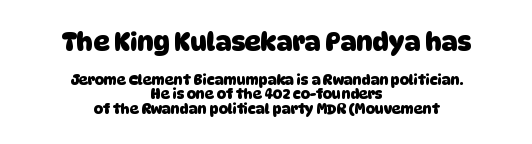
The image shows 25 px bold type; set centered, tight line spacing (1.01x), normal letter spacing, not underlined; the first (top) block is 1.79x larger.
